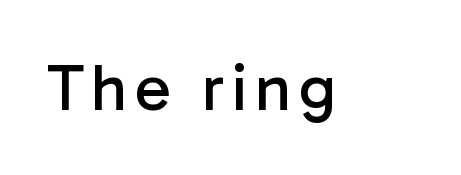
These lines were composed using upright roman letters. Each letter keeps its own natural width here, so spacing adapts to shape. Check where the strokes stop: nothing finishes them off — pure sans. These glyphs show unthickened strokes, regular width or finer. The strip under each line holds only bare page.
